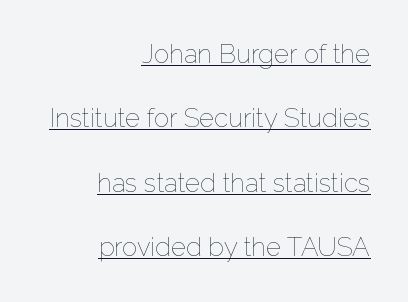
Q: Is the text bold? A: No.
Q: Is the text italic (slanted)? A: No, it is upright.
Q: Is the text underlined? A: Yes.
Q: How is the paragraph aligned? A: Right-aligned.
Q: Is the spacing between letters normal or unusually wide? A: Normal.
Q: Is the spacing between lines tight, normal or loose? A: Loose.
